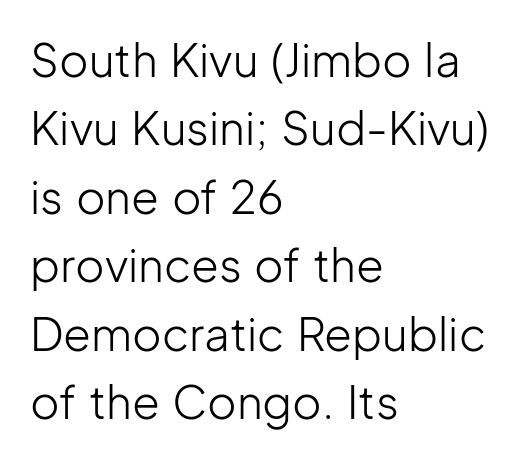
{"serif": "no", "italic": "no", "bold": "no", "weight": "light", "width": "normal", "stroke_contrast": "low", "x_height": "medium", "monospaced": "no", "underline": "no", "align": "left", "line_spacing": "normal", "line_spacing_ratio": 1.52, "letter_spacing": "normal", "letter_spacing_em": 0.0, "glyph_px": 45}
